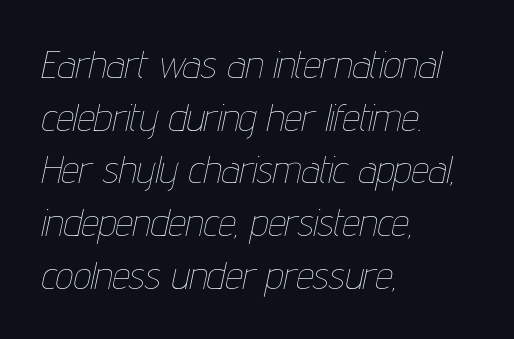
The image shows 39 px thin, condensed type, italic (leaning right); set left-aligned, normal line spacing (1.35x), normal letter spacing, not underlined; low stroke contrast and a medium x-height.
